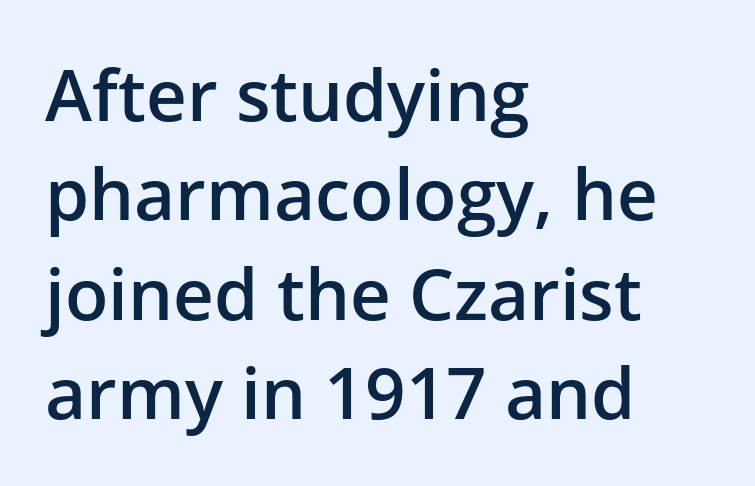
The image shows 71 px semibold sans-serif type, upright; set left-aligned, normal line spacing (1.4x), normal letter spacing, not underlined; low stroke contrast and a medium x-height.
